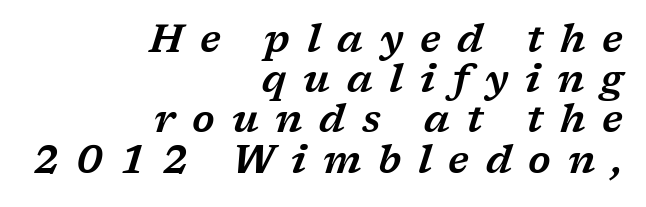
Where is the straight margin? On the right. Think of a printed novel: that variable character pitch is what you see here. Check the space under the baseline: it is left empty. Inter-character spacing is expanded well beyond the font's built-in metrics. The designer dialed line spacing down below the default. Small tapered or slab feet sit at the stroke ends, so this counts as serif.
